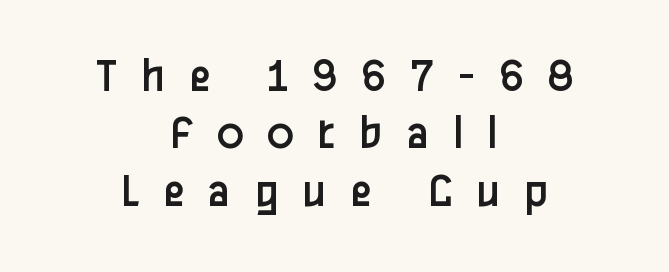
{"serif": "no", "italic": "no", "bold": "no", "weight": "regular", "width": "normal", "stroke_contrast": "low", "x_height": "medium", "monospaced": "no", "underline": "no", "align": "center", "line_spacing": "tight", "line_spacing_ratio": 1.15, "letter_spacing": "wide", "letter_spacing_em": 0.46, "glyph_px": 50}
